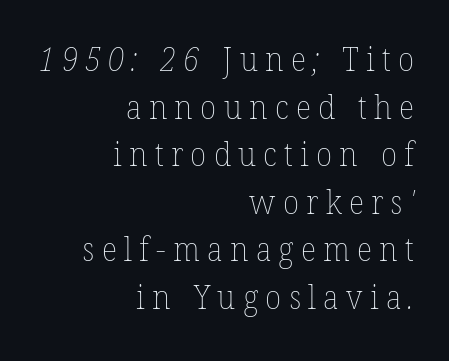
The letterforms stand isolated, each surrounded by extra space. Horizontally, the lines are justified to the trailing edge only. Stems here are at most as thick as an everyday book face. Vertical spacing — default. No word sits above an underline. The face used here is proportionally spaced, like ordinary book or web type.
